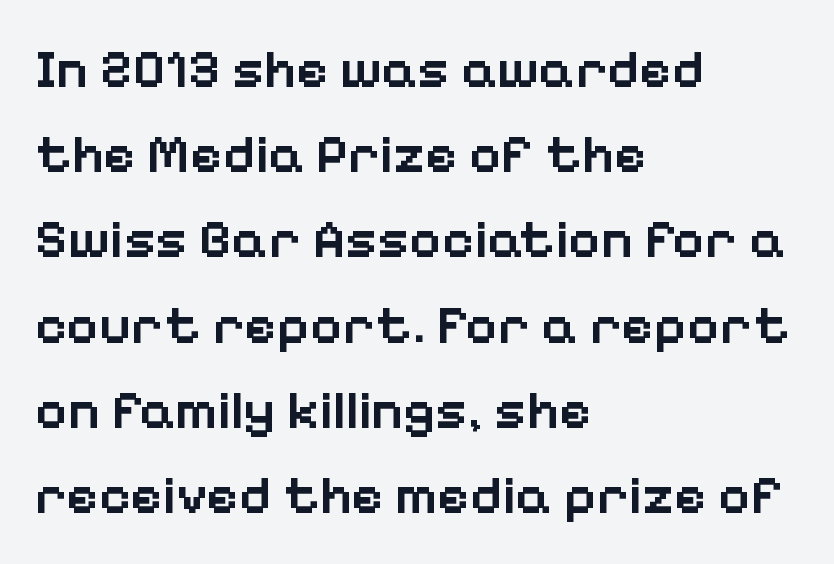
Q: Is the text bold? A: Semi-bold.
Q: Is the text italic (slanted)? A: No, it is upright.
Q: Is the typeface a serif or a sans-serif typeface? A: Sans-serif.
Q: Is the text underlined? A: No.
Q: How is the paragraph aligned? A: Left-aligned.
Q: Is the spacing between letters normal or unusually wide? A: Normal.
Q: Is the spacing between lines tight, normal or loose? A: Normal.
Q: Width (condensed, normal, or wide)? A: Normal.
Q: Stroke contrast? A: Low.
Q: x-height? A: Medium.
Q: Monospaced? A: No.
